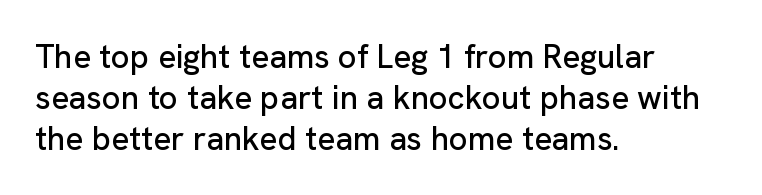
The glyphs in this specimen are sans serif. A typesetter would call this proportional, since set widths differ per character. Every character sits straight up, as roman type does. A student would call this left alignment; a typographer would say flush left, rag right.
